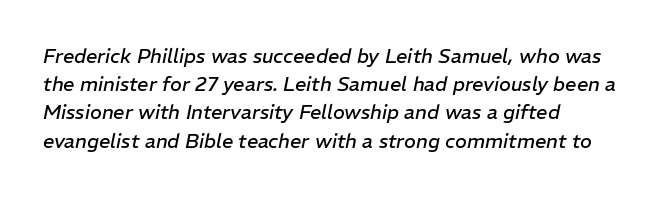
The image shows 20 px text type, italic (leaning right); set normal line spacing (1.41x), normal letter spacing, not underlined.
